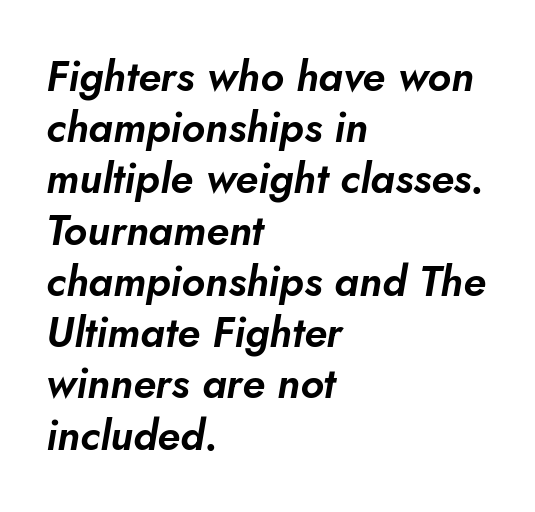
The image shows 42 px text type, italic (leaning right); set left-aligned, line spacing 1.22x, normal letter spacing, not underlined; low stroke contrast and a small x-height.
